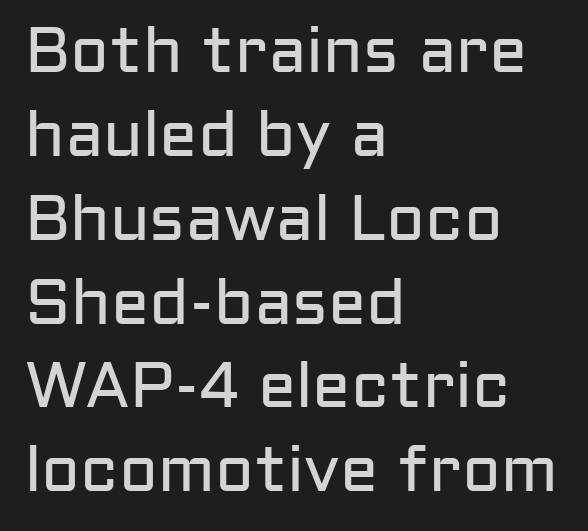
{"serif": "no", "italic": "no", "bold": "no", "weight": "regular", "width": "normal", "stroke_contrast": "low", "x_height": "medium", "monospaced": "no", "underline": "no", "align": "left", "line_spacing": "normal", "line_spacing_ratio": 1.31, "letter_spacing": "normal", "letter_spacing_em": 0.0, "glyph_px": 64}
